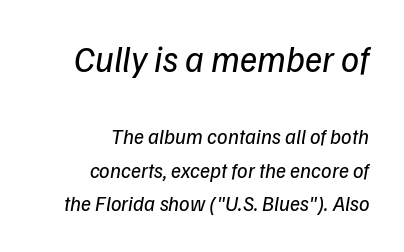
{"serif": "no", "bold": "no", "weight": "regular", "width": "normal", "stroke_contrast": "low", "x_height": "medium", "monospaced": "no", "underline": "no", "align": "right", "line_spacing": "normal", "line_spacing_ratio": 1.61, "letter_spacing": "normal", "letter_spacing_em": 0.0, "larger_block": "first", "size_ratio": 1.71, "glyph_px": 36}
